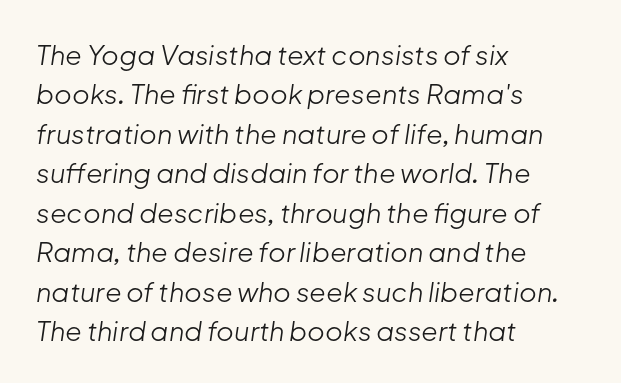
Slant detected: the letters are inclined. The rag falls on the right side of this text block. No chunkiness to these letters — they're not bold. Clear beneath every line of the passage. The line texture is even and compact thanks to regular tracking. Vertical spacing — default.
